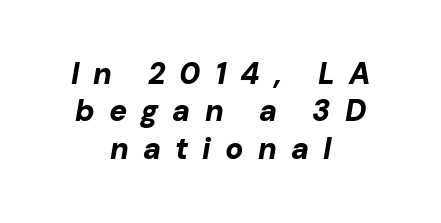
{"italic": "yes", "lean": "right", "slant_degrees": 10, "bold": "yes", "weight": "bold", "width": "normal", "stroke_contrast": "low", "x_height": "medium", "monospaced": "no", "underline": "no", "align": "center", "line_spacing": "normal", "line_spacing_ratio": 1.25, "letter_spacing": "wide", "letter_spacing_em": 0.47, "glyph_px": 30}
